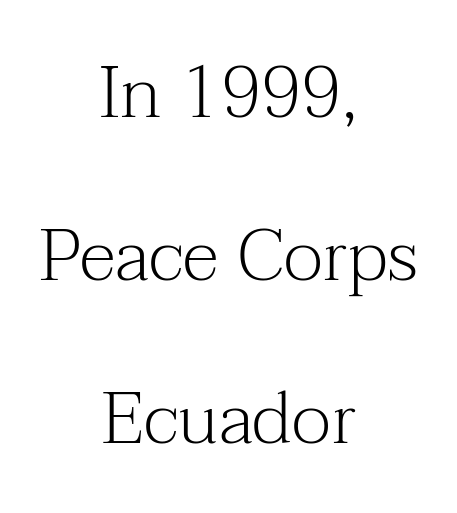
Weight: regular or lighter. Quick note: interline space is abundant. The specimen omits any rule beneath the text block's lines. Do the characters align in a grid? No, the font is proportional. Serif or sans? Serif — the stroke terminals have little feet. The letterforms sit shoulder to shoulder at normal distance.
